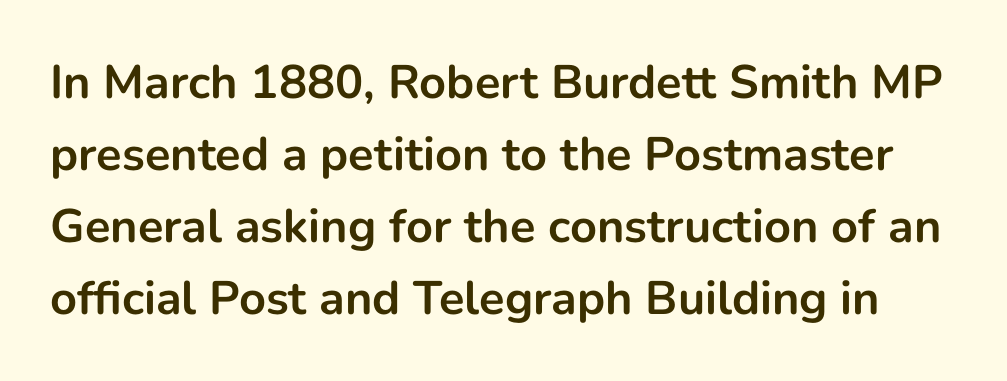
{"serif": "no", "italic": "no", "bold": "yes", "weight": "bold", "width": "normal", "stroke_contrast": "low", "x_height": "medium", "monospaced": "no", "underline": "no", "line_spacing": "normal", "line_spacing_ratio": 1.53, "letter_spacing": "normal", "letter_spacing_em": 0.0, "glyph_px": 47}
